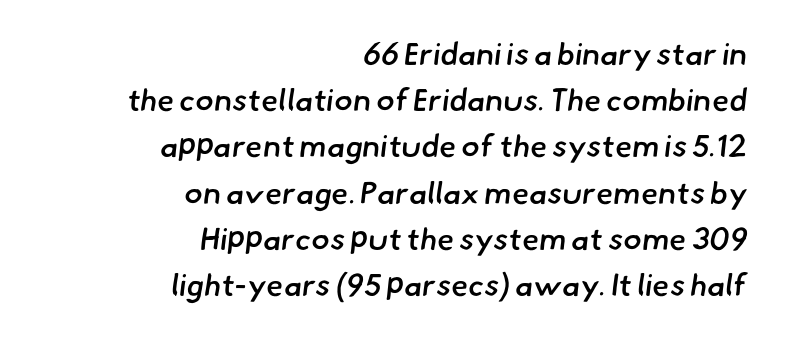
The typeface chosen for these lines omits serifs. Whoever set this chose a conventional vertical rhythm. Where is the straight margin? On the right. Characters follow at the spacing the type designer built in.
